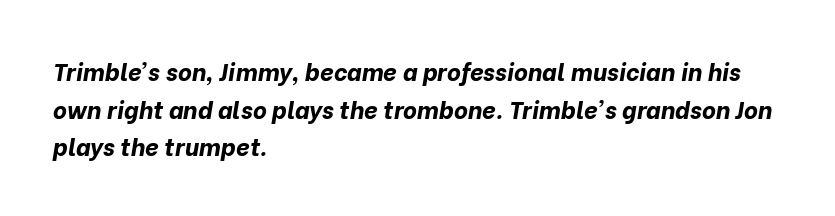
{"italic": "yes", "lean": "right", "slant_degrees": 10, "bold": "yes", "underline": "no", "align": "left", "line_spacing": "normal", "line_spacing_ratio": 1.57, "letter_spacing": "normal", "letter_spacing_em": 0.0, "glyph_px": 24}
